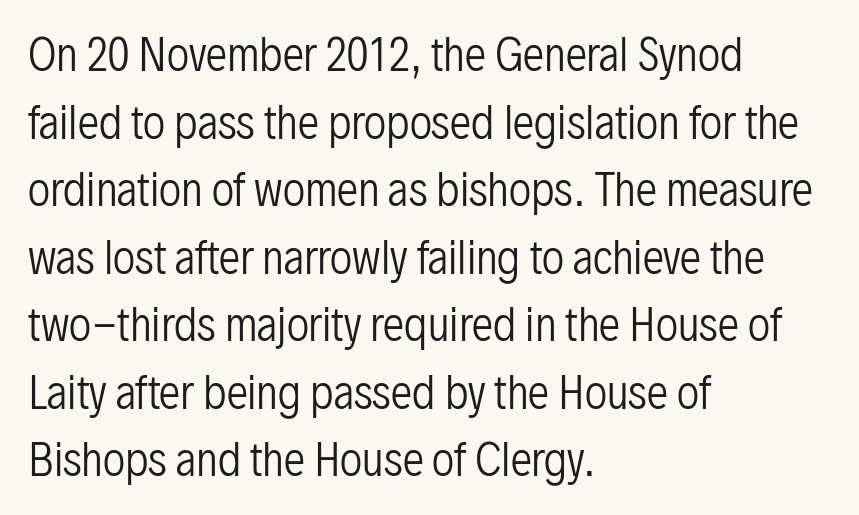
Unbolded letterforms with no extra heft. The face used here is rendered with its standard letterfit. A typesetter would call this proportional, since set widths differ per character. The line-height multiplier appears to be the usual default.
